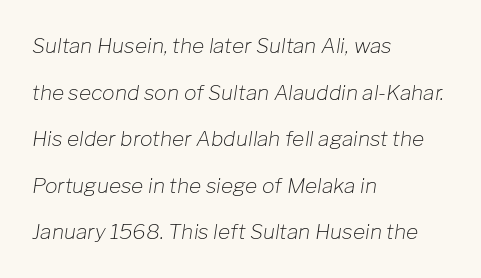
The image shows 21 px text type, italic (leaning right); set left-aligned, loose line spacing (2.22x), normal letter spacing, not underlined.
